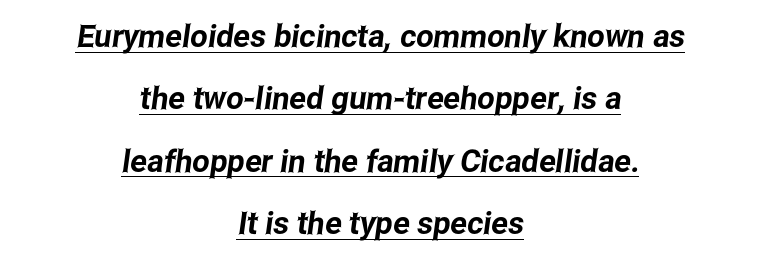
The image shows 31 px condensed sans-serif type; set centered, loose line spacing (2.01x), normal letter spacing, underlined; low stroke contrast and a medium x-height.
